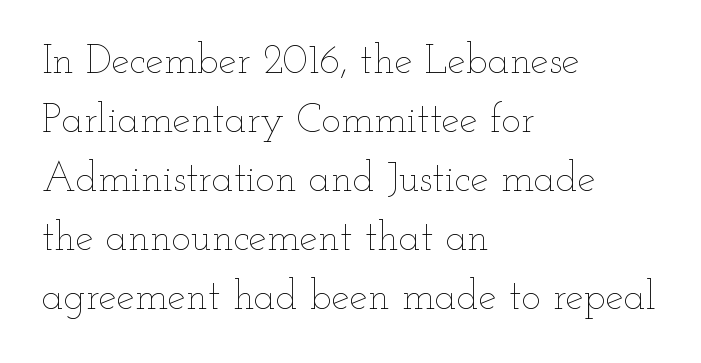
{"italic": "no", "bold": "no", "weight": "thin", "width": "wide", "stroke_contrast": "low", "x_height": "small", "monospaced": "no", "underline": "no", "align": "left", "line_spacing": "normal", "line_spacing_ratio": 1.44, "letter_spacing": "normal", "letter_spacing_em": 0.0, "glyph_px": 41}
